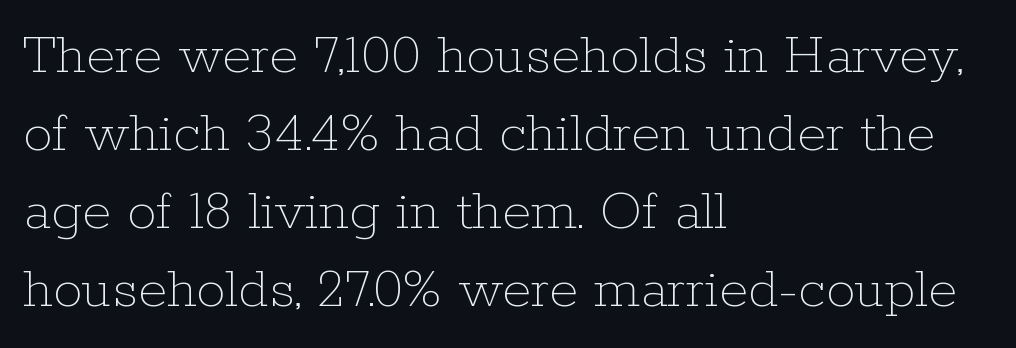
{"italic": "no", "bold": "no", "weight": "thin", "width": "normal", "stroke_contrast": "low", "x_height": "medium", "monospaced": "no", "underline": "no", "align": "left", "line_spacing": "normal", "line_spacing_ratio": 1.32, "letter_spacing": "normal", "letter_spacing_em": 0.0, "glyph_px": 59}
